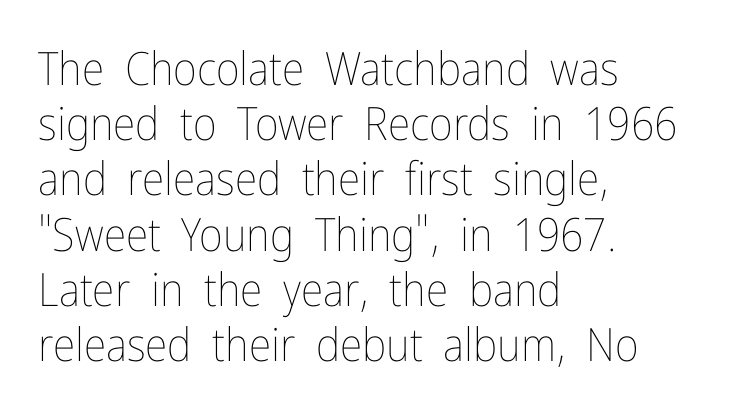
The image shows 46 px thin, condensed type, upright; set left-aligned, line spacing 1.2x, normal letter spacing, not underlined; low stroke contrast and a medium x-height.
